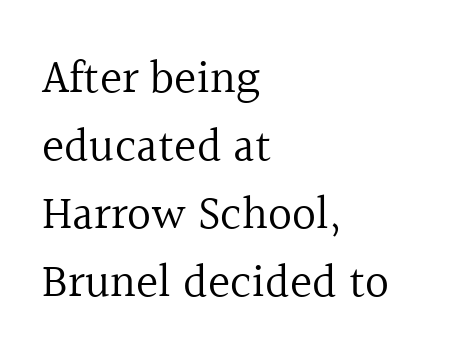
Q: Is the text bold? A: No.
Q: Is the text italic (slanted)? A: No, it is upright.
Q: Is the typeface a serif or a sans-serif typeface? A: Serif.
Q: Is the text underlined? A: No.
Q: How is the paragraph aligned? A: Left-aligned.
Q: Is the spacing between letters normal or unusually wide? A: Normal.
Q: Is the spacing between lines tight, normal or loose? A: Normal.
Q: Width (condensed, normal, or wide)? A: Normal.
Q: x-height? A: Medium.
Q: Monospaced? A: No.
